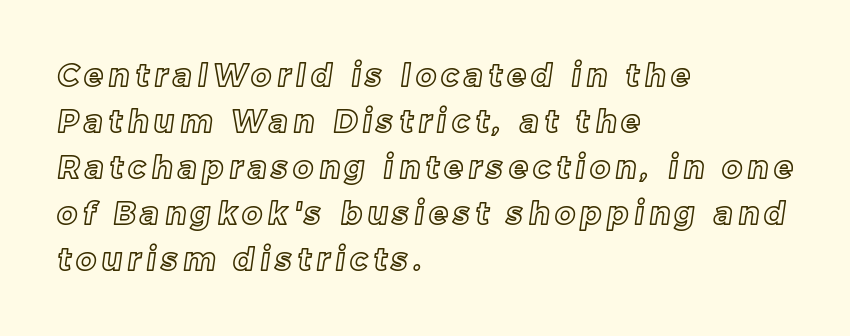
Q: Is the text underlined? A: No.
Q: How is the paragraph aligned? A: Left-aligned.
Q: Is the spacing between lines tight, normal or loose? A: Normal.
Q: Width (condensed, normal, or wide)? A: Normal.
Q: x-height? A: Medium.
Q: Monospaced? A: No.
